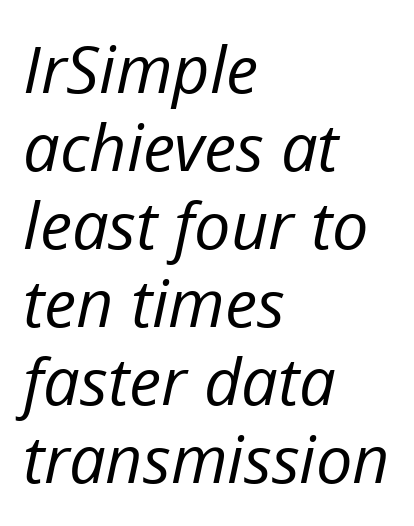
A student would call this left alignment; a typographer would say flush left, rag right. This sample uses an oblique cut, with every glyph tilted off the vertical. Varying glyph widths throughout — classic text-font behaviour. Stems here are at most as thick as an everyday book face. Words float on clear page, feet unadorned. Short note: letters normally spaced.
